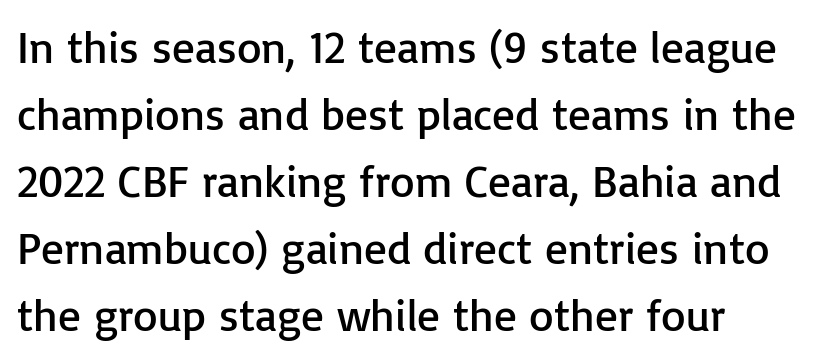
Q: Is the text bold? A: No.
Q: Is the text italic (slanted)? A: No, it is upright.
Q: Is the typeface a serif or a sans-serif typeface? A: Sans-serif.
Q: Is the text underlined? A: No.
Q: How is the paragraph aligned? A: Left-aligned.
Q: Is the spacing between letters normal or unusually wide? A: Normal.
Q: Is the spacing between lines tight, normal or loose? A: Normal.
Q: Width (condensed, normal, or wide)? A: Normal.
Q: Stroke contrast? A: Low.
Q: x-height? A: Medium.
Q: Monospaced? A: No.
